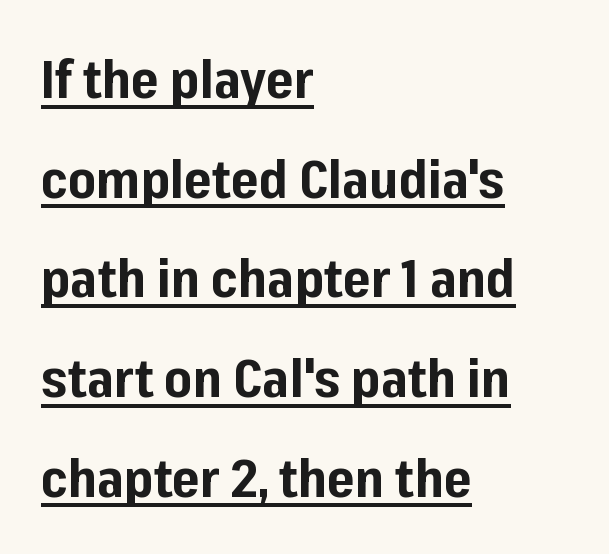
{"serif": "no", "italic": "no", "bold": "yes", "weight": "bold", "width": "normal", "stroke_contrast": "low", "x_height": "medium", "monospaced": "no", "underline": "yes", "align": "left", "line_spacing_ratio": 1.88, "letter_spacing": "normal", "letter_spacing_em": 0.0, "glyph_px": 53}
